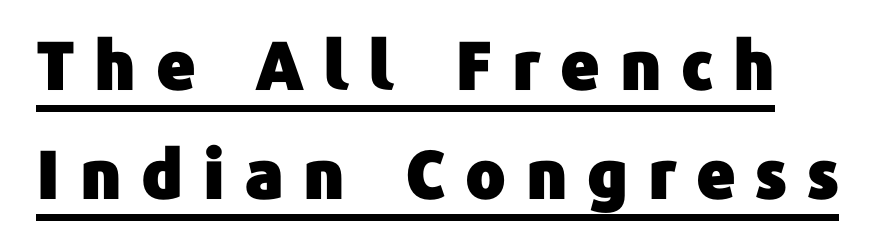
The typography opts for an upright posture over an oblique one. These characters rest on top of a visible drawn line. Character widths vary here, with narrow letters taking less room than wide ones. The typeface chosen for these lines omits serifs. Loose tracking; the words dissolve into strings of separated letters. Summary of vertical rhythm: regular, with standard interline spacing.
